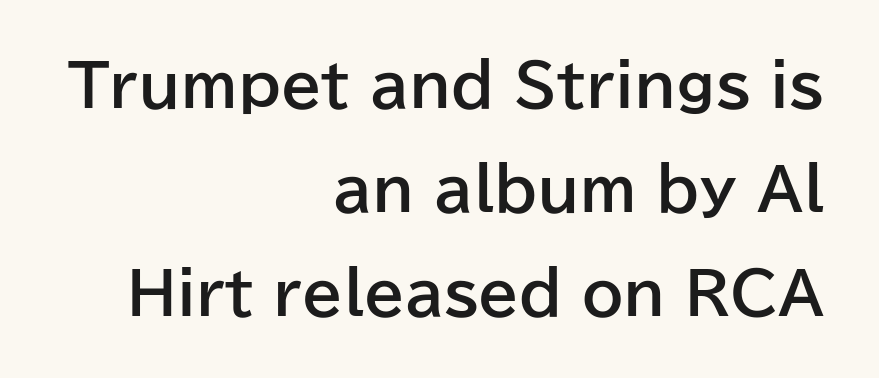
{"serif": "no", "italic": "no", "bold": "yes", "weight": "bold", "width": "normal", "stroke_contrast": "low", "x_height": "medium", "monospaced": "no", "underline": "no", "align": "right", "line_spacing_ratio": 1.76, "letter_spacing": "normal", "letter_spacing_em": 0.0, "glyph_px": 59}
